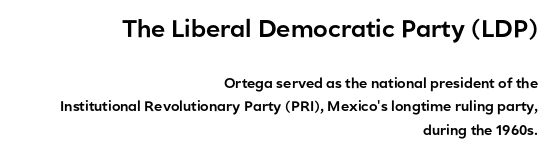
Each row of text sits above clean, open space. The lettering stays uniformly vertical, giving the passage a roman look. Standard letterfit; no display-style spreading of the glyphs. Scale decreases going downward across the two blocks. Alignment: flush right. Whoever set this chose a conventional vertical rhythm.
